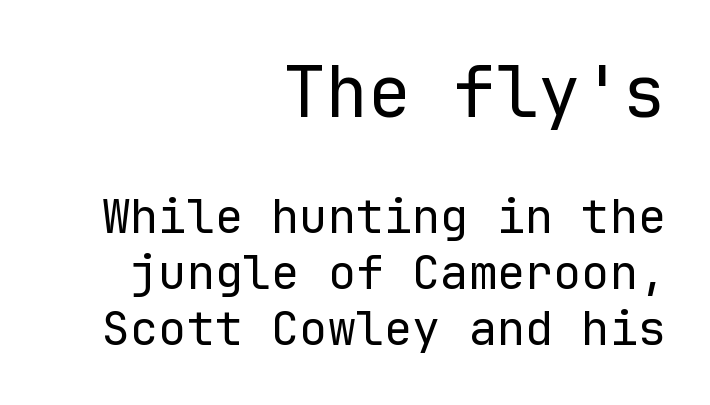
Q: Is the text bold? A: No.
Q: Is the text italic (slanted)? A: No, it is upright.
Q: Is the typeface a serif or a sans-serif typeface? A: Sans-serif.
Q: Is the text underlined? A: No.
Q: How is the paragraph aligned? A: Right-aligned.
Q: Is the spacing between letters normal or unusually wide? A: Normal.
Q: Which block of text is set in a larger size, the first (top) or the second (bottom)? A: The first (top) one.
Q: Width (condensed, normal, or wide)? A: Normal.
Q: Stroke contrast? A: Low.
Q: x-height? A: Medium.
Q: Monospaced? A: Yes.
